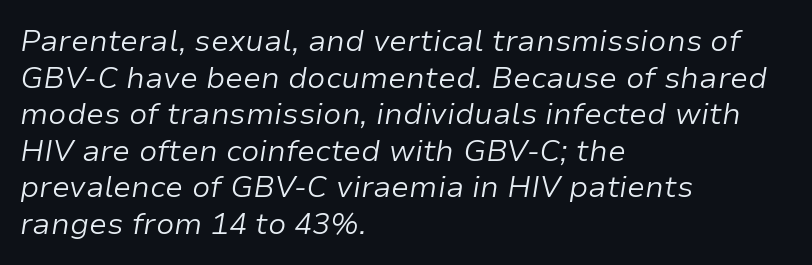
{"italic": "yes", "lean": "right", "slant_degrees": 9, "bold": "no", "weight": "light", "width": "normal", "stroke_contrast": "low", "x_height": "medium", "monospaced": "no", "underline": "no", "align": "left", "line_spacing_ratio": 1.22, "letter_spacing": "normal", "letter_spacing_em": 0.0, "glyph_px": 30}
